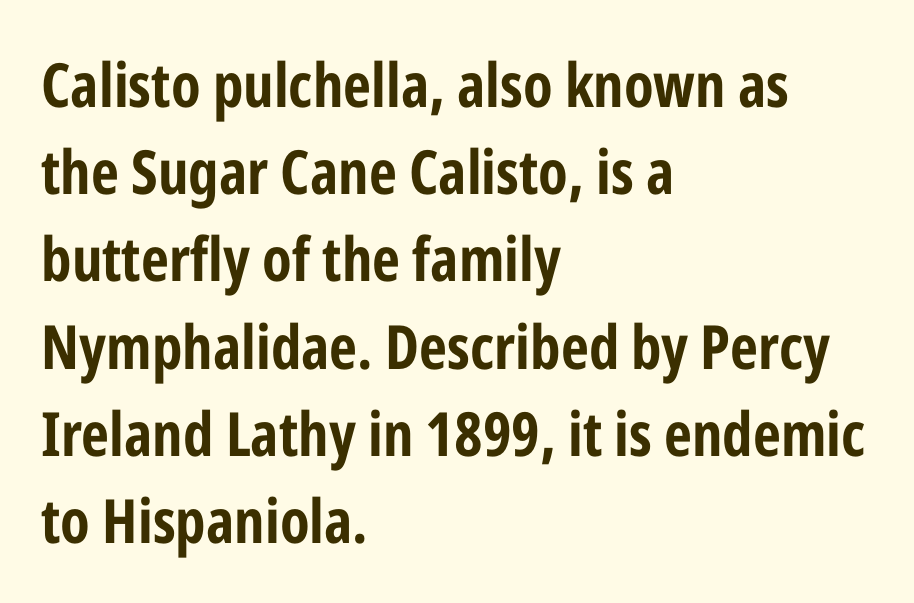
{"serif": "no", "italic": "no", "bold": "yes", "weight": "bold", "width": "condensed", "stroke_contrast": "low", "x_height": "medium", "monospaced": "no", "underline": "no", "align": "left", "line_spacing": "normal", "line_spacing_ratio": 1.43, "letter_spacing": "normal", "letter_spacing_em": 0.0, "glyph_px": 61}
